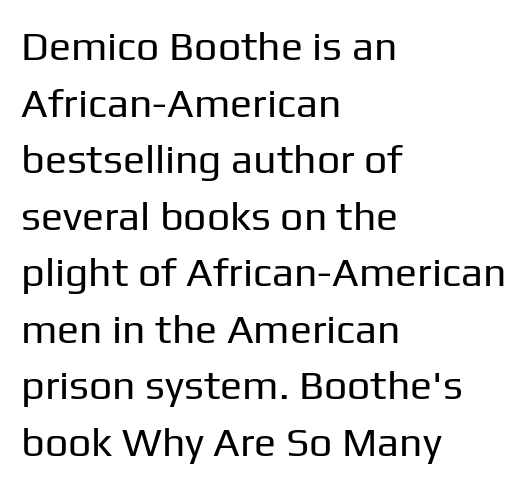
Is there any slant? The stems are plumb. The passage shown is typeset with a sans-serif family. Note the varied advance widths — an 'i' is clearly narrower than an 'm'. Each word holds together tightly as a unit, with standard inter-letter gaps. Each stroke keeps to a modest, everyday thickness or less. Honestly, the row spacing looks completely unremarkable.
